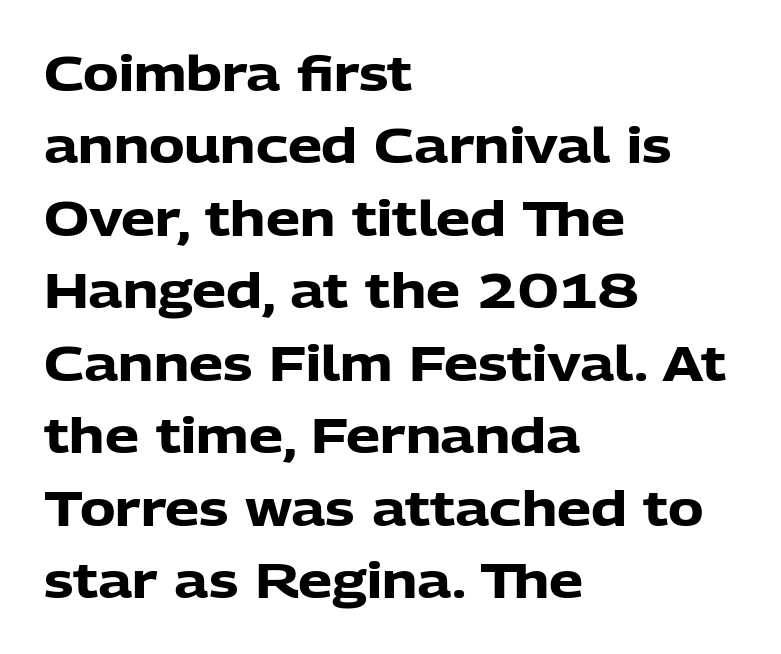
Q: Is the text bold? A: Yes.
Q: Is the text italic (slanted)? A: No, it is upright.
Q: Is the typeface a serif or a sans-serif typeface? A: Sans-serif.
Q: Is the text underlined? A: No.
Q: How is the paragraph aligned? A: Left-aligned.
Q: Is the spacing between letters normal or unusually wide? A: Normal.
Q: Is the spacing between lines tight, normal or loose? A: Normal.
Q: Width (condensed, normal, or wide)? A: Normal.
Q: Stroke contrast? A: Low.
Q: x-height? A: Medium.
Q: Monospaced? A: No.
